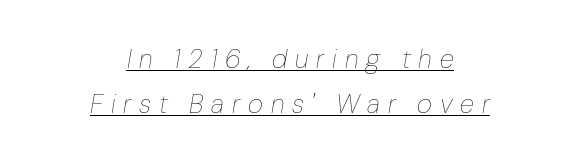
Inter-character spacing is expanded well beyond the font's built-in metrics. The rag falls on both sides of this text block equally. Heft: none added — not bold. Check the space under the baseline: a stroke is drawn there.
